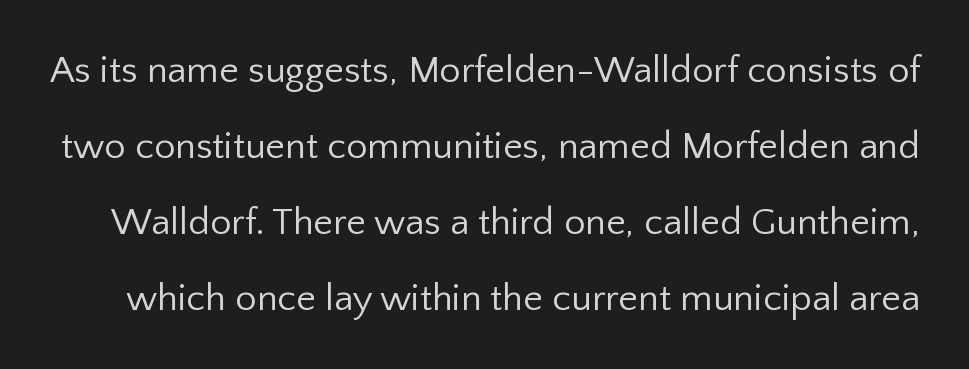
{"serif": "no", "italic": "no", "bold": "no", "weight": "regular", "width": "normal", "stroke_contrast": "low", "x_height": "medium", "monospaced": "no", "underline": "no", "line_spacing": "loose", "line_spacing_ratio": 2.0, "letter_spacing": "normal", "letter_spacing_em": 0.0, "glyph_px": 38}
